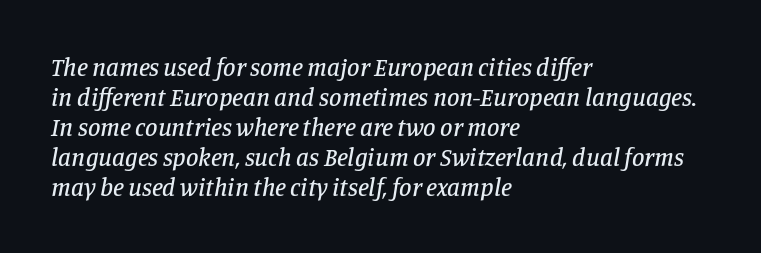
The ragged edge is on the right, which tells us the setting is flush left. Each word holds together tightly as a unit, with standard inter-letter gaps. Just letters on the line, the space beneath them empty. Characters are canted at an angle relative to the baseline's perpendicular.
